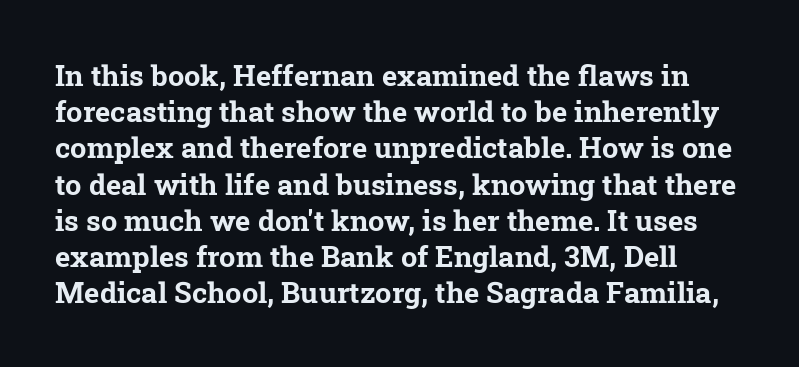
The characters look thick and weighty, a clear bold. Spacing verdict: proportional, widths tailored to each character. The face used here is seriffed, in the tradition of book romans. Default kerning and tracking; the words read as compact shapes. Decoration check: the copy has no underline.
